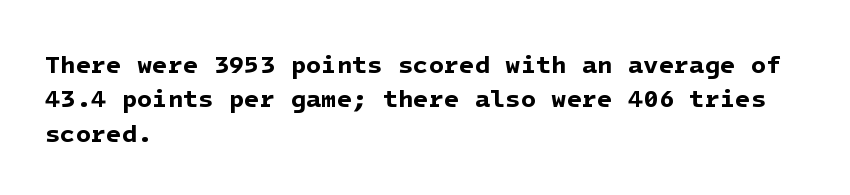
{"bold": "yes", "underline": "no", "align": "left", "line_spacing": "normal", "line_spacing_ratio": 1.38, "letter_spacing": "normal", "letter_spacing_em": 0.0, "glyph_px": 25}
